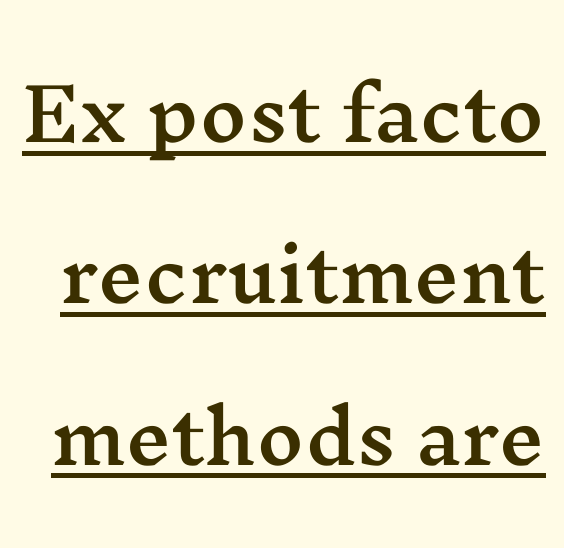
{"serif": "yes", "italic": "no", "width": "wide", "stroke_contrast": "medium", "x_height": "medium", "monospaced": "no", "underline": "yes", "line_spacing": "loose", "line_spacing_ratio": 2.24, "letter_spacing": "normal", "letter_spacing_em": 0.0, "glyph_px": 72}
